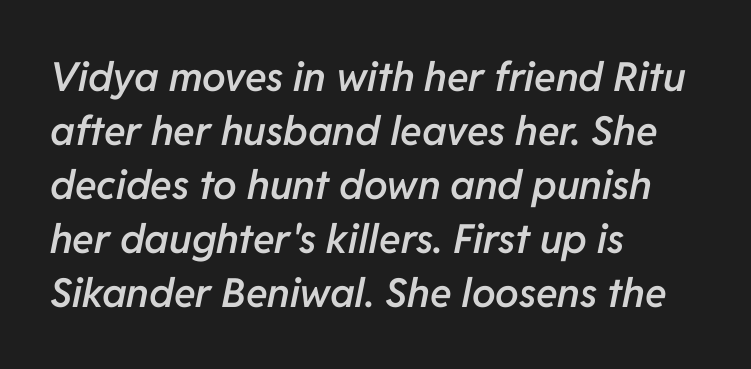
This is moderately heavy type, rendered in semibold. The rendering uses natural spacing where letterforms have individual widths. Italic? Definitely — the glyphs are oblique. Alignment: flush left.
